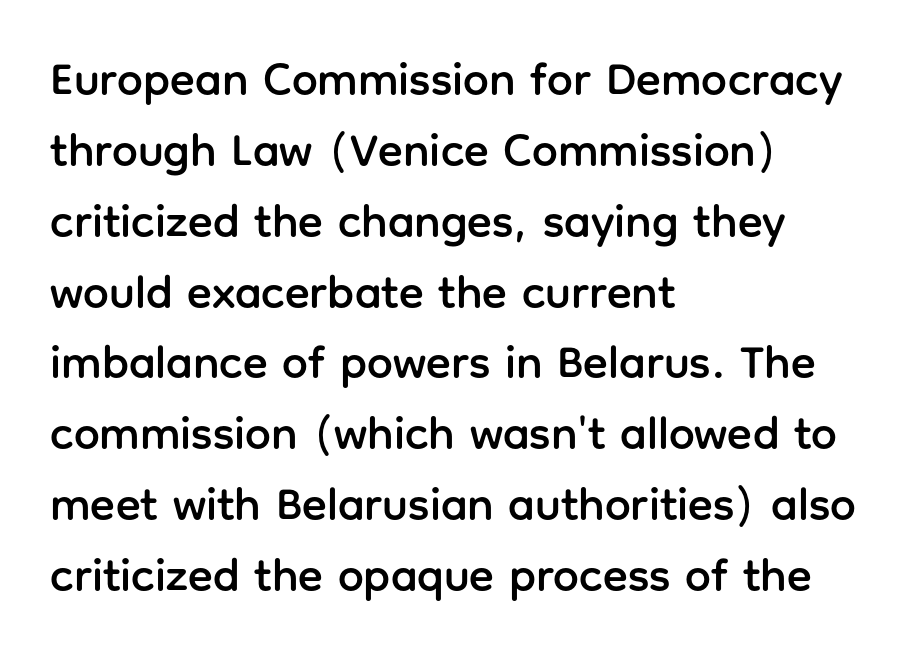
Q: Is the text italic (slanted)? A: No, it is upright.
Q: Is the typeface a serif or a sans-serif typeface? A: Sans-serif.
Q: Is the text underlined? A: No.
Q: How is the paragraph aligned? A: Left-aligned.
Q: Is the spacing between letters normal or unusually wide? A: Normal.
Q: Is the spacing between lines tight, normal or loose? A: Normal.
Q: Width (condensed, normal, or wide)? A: Normal.
Q: Stroke contrast? A: Low.
Q: x-height? A: Medium.
Q: Monospaced? A: No.
